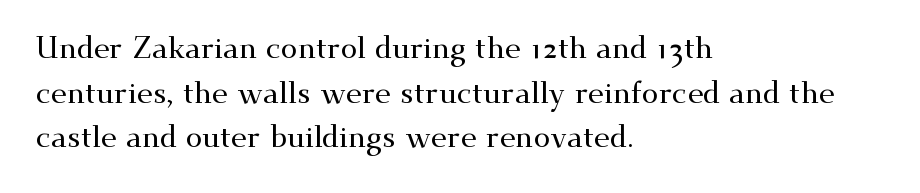
{"serif": "yes", "italic": "no", "width": "wide", "stroke_contrast": "medium", "x_height": "small", "monospaced": "no", "underline": "no", "align": "left", "line_spacing": "normal", "line_spacing_ratio": 1.49, "letter_spacing": "normal", "letter_spacing_em": 0.0, "glyph_px": 30}
